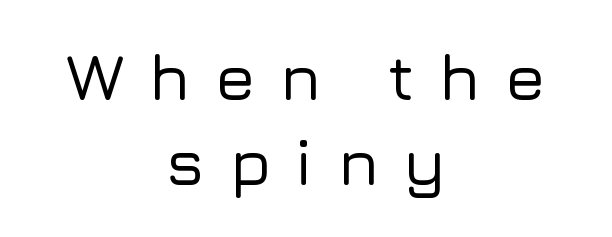
The area under the type is left untouched. The lettering stays uniformly vertical, giving the passage a roman look. Check where the strokes stop: nothing finishes them off — pure sans. Typeset on center — no edge is straight. Leading: standard. Honestly, the letter spacing is so wide it's the main thing you notice.
